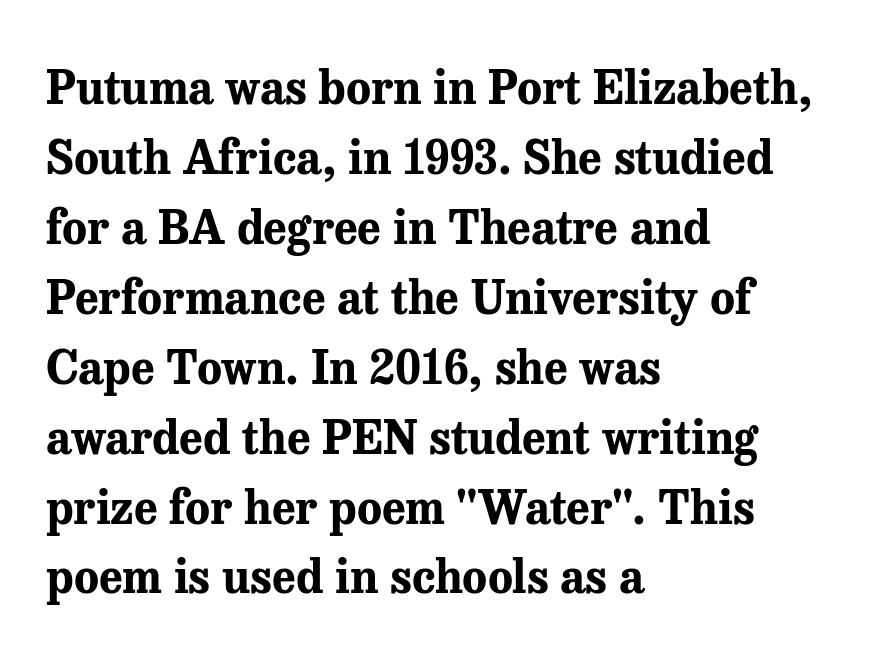
The image shows 46 px bold serif type, upright; set left-aligned, normal line spacing (1.52x), normal letter spacing, not underlined; medium stroke contrast and a medium x-height.
